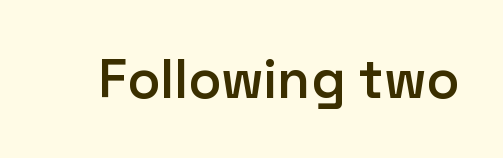
Q: Is the text bold? A: Semi-bold.
Q: Is the text italic (slanted)? A: No, it is upright.
Q: Is the typeface a serif or a sans-serif typeface? A: Sans-serif.
Q: Is the text underlined? A: No.
Q: Is the spacing between letters normal or unusually wide? A: Normal.
Q: Width (condensed, normal, or wide)? A: Normal.
Q: Stroke contrast? A: Low.
Q: x-height? A: Medium.
Q: Monospaced? A: No.
